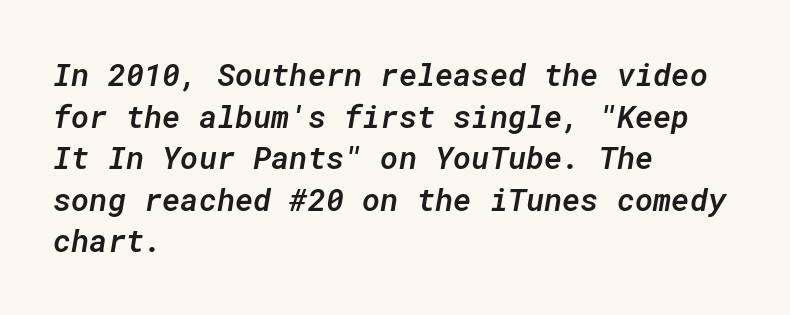
Q: Is the text bold? A: Semi-bold.
Q: Is the text italic (slanted)? A: Yes, it leans right by about 10 degrees.
Q: Is the text underlined? A: No.
Q: How is the paragraph aligned? A: Left-aligned.
Q: Is the spacing between letters normal or unusually wide? A: Normal.
Q: Is the spacing between lines tight, normal or loose? A: Normal.
Q: Width (condensed, normal, or wide)? A: Normal.
Q: Stroke contrast? A: Low.
Q: x-height? A: Medium.
Q: Monospaced? A: Yes.
